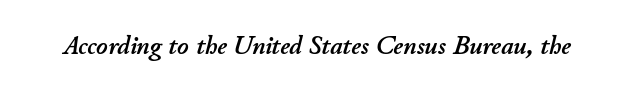
The image shows 27 px text type, italic (leaning right); set normal letter spacing, not underlined.
